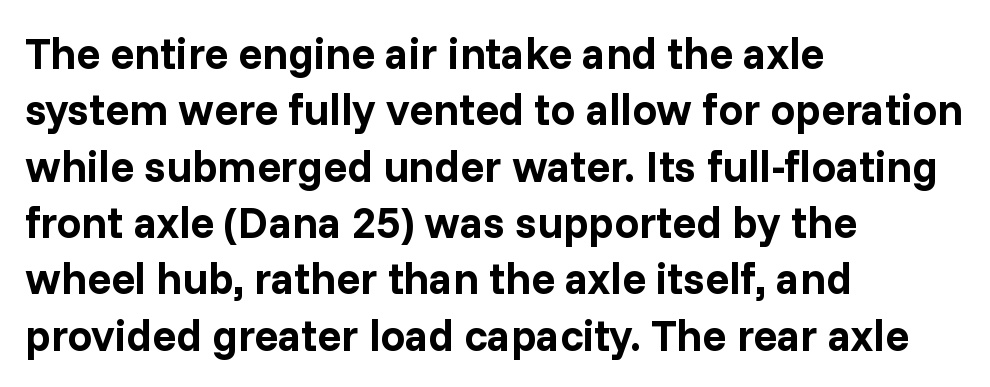
This rendering employs a face without finishing strokes, i.e., a sans-serif. Is there much room between lines? A standard amount, neither cramped nor airy. The words here are not underlined. Note the varied advance widths — an 'i' is clearly narrower than an 'm'. If you drew a line through each stem, it would be perfectly vertical.
